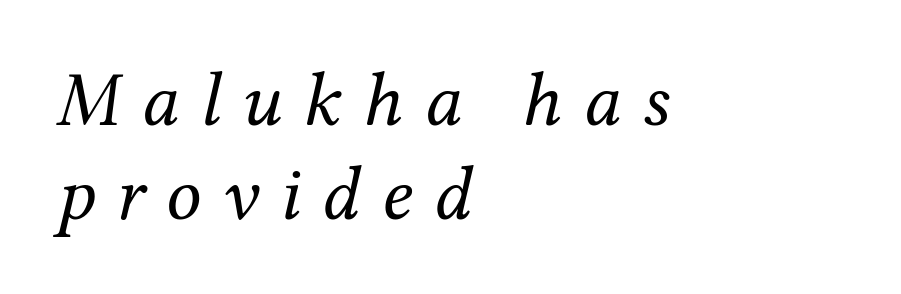
Q: Is the text bold? A: No.
Q: Is the text italic (slanted)? A: Yes, it leans right by about 12 degrees.
Q: Is the typeface a serif or a sans-serif typeface? A: Serif.
Q: Is the text underlined? A: No.
Q: How is the paragraph aligned? A: Left-aligned.
Q: Is the spacing between letters normal or unusually wide? A: Unusually wide.
Q: Width (condensed, normal, or wide)? A: Normal.
Q: Stroke contrast? A: Medium.
Q: x-height? A: Medium.
Q: Monospaced? A: No.
